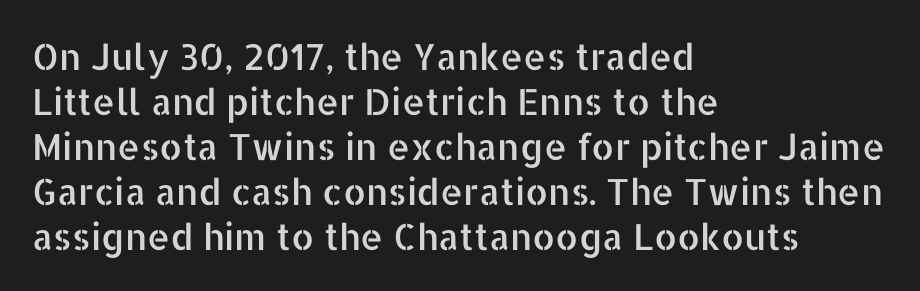
{"serif": "no", "italic": "no", "width": "normal", "stroke_contrast": "low", "x_height": "medium", "monospaced": "no", "underline": "no", "align": "left", "line_spacing": "normal", "line_spacing_ratio": 1.25, "letter_spacing": "normal", "letter_spacing_em": 0.0, "glyph_px": 36}
